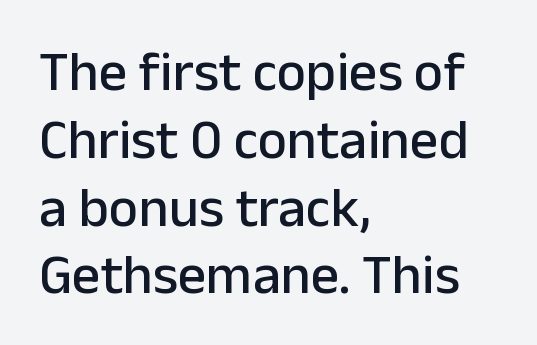
Posture: vertical. Standard letterfit; no display-style spreading of the glyphs. Looks like regular typesetting: each glyph gets only the width it needs. Horizontally, the lines are justified to the leading edge only. Unmarked baselines from the first word to the last. Serif or sans? Sans — the stroke terminals are bare.
